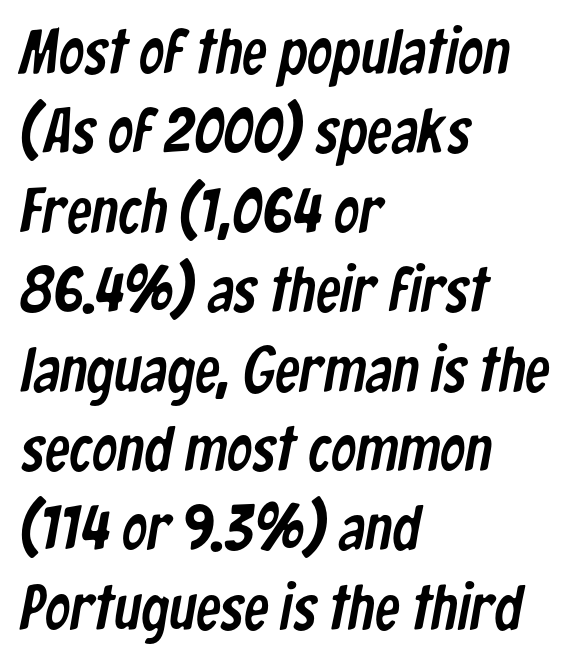
Left-aligned paragraph, ragged on the right. Tracking value appears to be zero — textbook default spacing. Leading matches the norm, producing a regular column. Nothing sits at the stroke ends, so this counts as sans-serif. Words float on clear page, feet unadorned. Is this a fixed-width face? No — the glyphs have proportional, varying widths.
